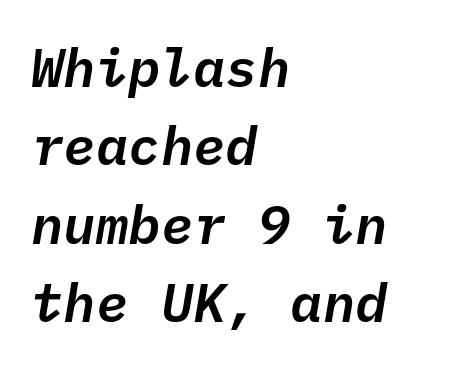
Q: Is the text italic (slanted)? A: Yes, it leans right by about 10 degrees.
Q: Is the text underlined? A: No.
Q: How is the paragraph aligned? A: Left-aligned.
Q: Is the spacing between letters normal or unusually wide? A: Normal.
Q: Is the spacing between lines tight, normal or loose? A: Normal.
Q: Width (condensed, normal, or wide)? A: Normal.
Q: Stroke contrast? A: Low.
Q: x-height? A: Medium.
Q: Monospaced? A: Yes.
